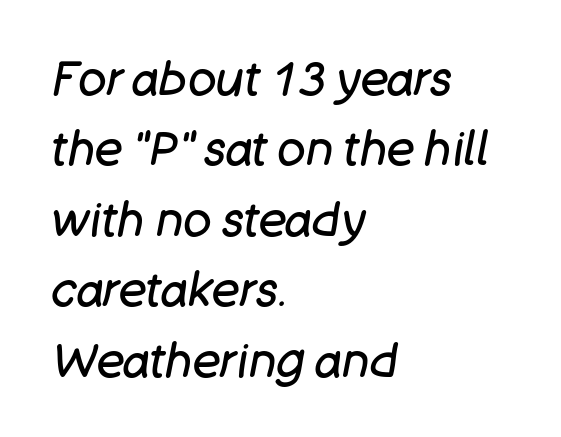
The image shows 47 px regular-weight type, italic (leaning right); set left-aligned, normal line spacing (1.5x), normal letter spacing, not underlined; low stroke contrast and a large x-height.
